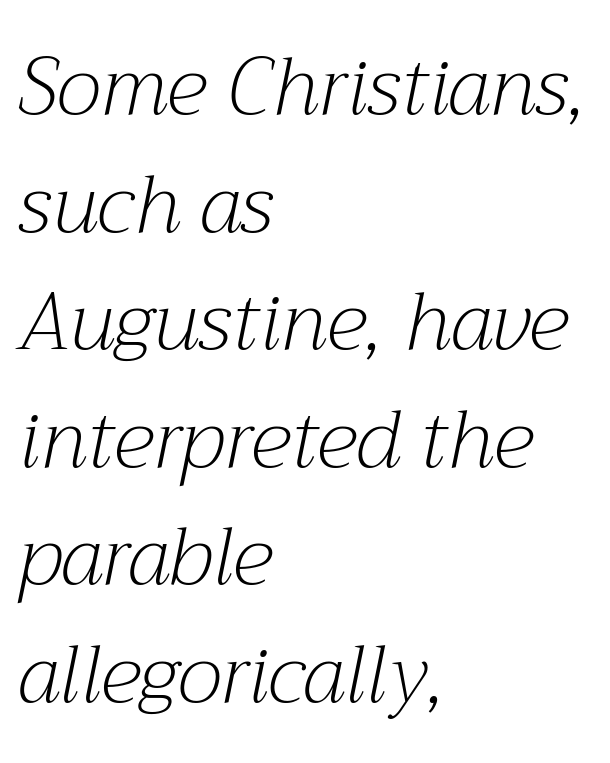
{"serif": "yes", "italic": "yes", "lean": "right", "slant_degrees": 12, "bold": "no", "weight": "light", "width": "normal", "stroke_contrast": "medium", "x_height": "medium", "monospaced": "no", "underline": "no", "align": "left", "line_spacing": "normal", "line_spacing_ratio": 1.47, "letter_spacing": "normal", "letter_spacing_em": 0.0, "glyph_px": 80}
